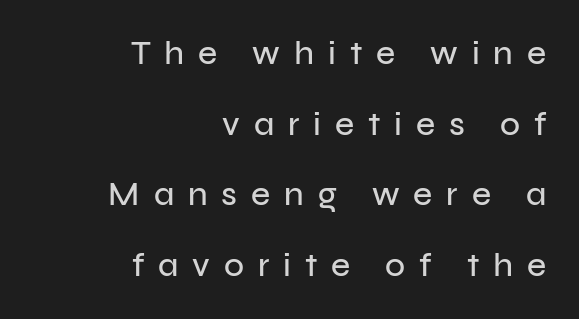
Q: Is the text italic (slanted)? A: No, it is upright.
Q: Is the typeface a serif or a sans-serif typeface? A: Sans-serif.
Q: Is the text underlined? A: No.
Q: How is the paragraph aligned? A: Right-aligned.
Q: Is the spacing between letters normal or unusually wide? A: Unusually wide.
Q: Is the spacing between lines tight, normal or loose? A: Loose.
Q: Width (condensed, normal, or wide)? A: Normal.
Q: Stroke contrast? A: Low.
Q: x-height? A: Medium.
Q: Monospaced? A: No.
